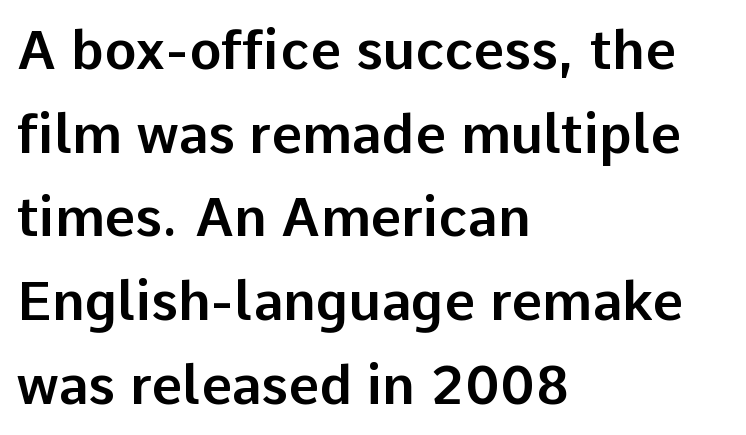
The image shows 54 px sans-serif type, upright; set left-aligned, normal line spacing (1.55x), normal letter spacing, not underlined; low stroke contrast and a medium x-height.
